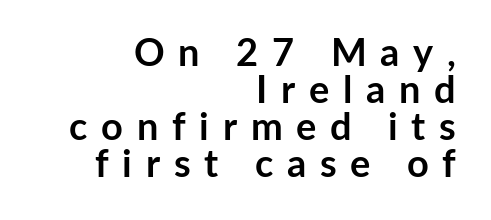
The image shows 38 px semibold sans-serif type, upright; set right-aligned, tight line spacing (0.97x), unusually wide letter spacing (+0.36 em), not underlined; low stroke contrast and a medium x-height.
